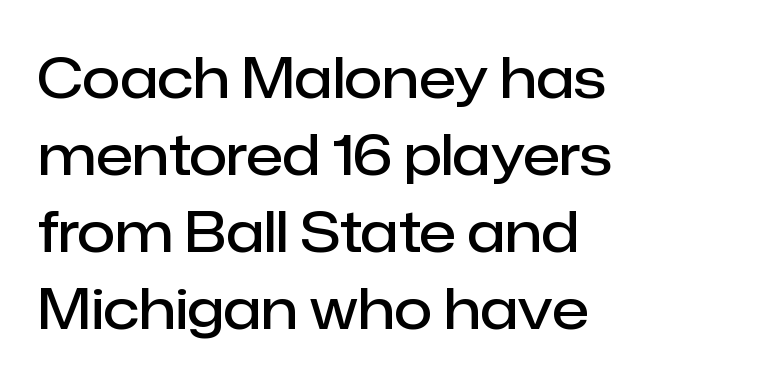
How would I describe the line gaps? Plain and ordinary. This sample uses a sans-serif face. Just letters on the line, the space beneath them empty. The face used here is proportionally spaced, like ordinary book or web type. Line beginnings align vertically; line endings do not. Firm but not heavy-handed strokes: this text is semibold.
